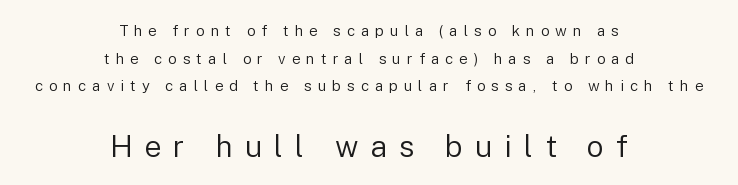
Layout note: lines centered. Looks like regular typesetting: each glyph gets only the width it needs. No word sits above an underline. The lower block of text is set noticeably larger than the block above it. Stems and bowls with no extra thickness — not bold.
